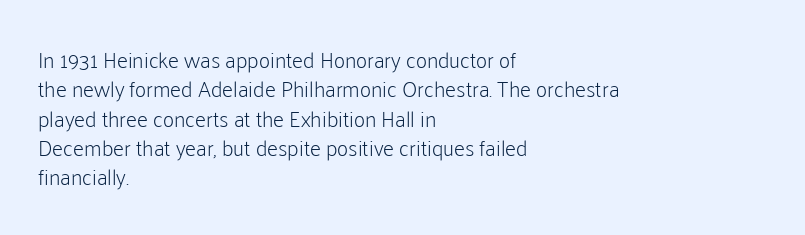
{"italic": "no", "bold": "no", "underline": "no", "align": "left", "line_spacing": "normal", "line_spacing_ratio": 1.33, "letter_spacing": "normal", "letter_spacing_em": 0.0, "glyph_px": 22}
